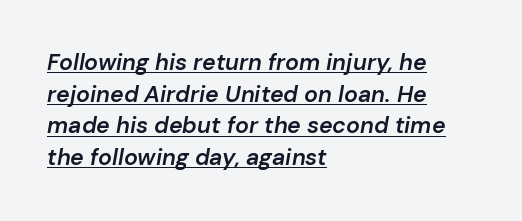
Descenders here cross a horizontal rule under the line. Normally led — the rows are evenly, conventionally spaced. Looking at the ascenders, they clearly lean. A classic flush-left, rag-right setting is used for this passage. The characters look somewhat weighty, a semibold short of true bold. Between one letter and the next there's only the usual sliver of space.
